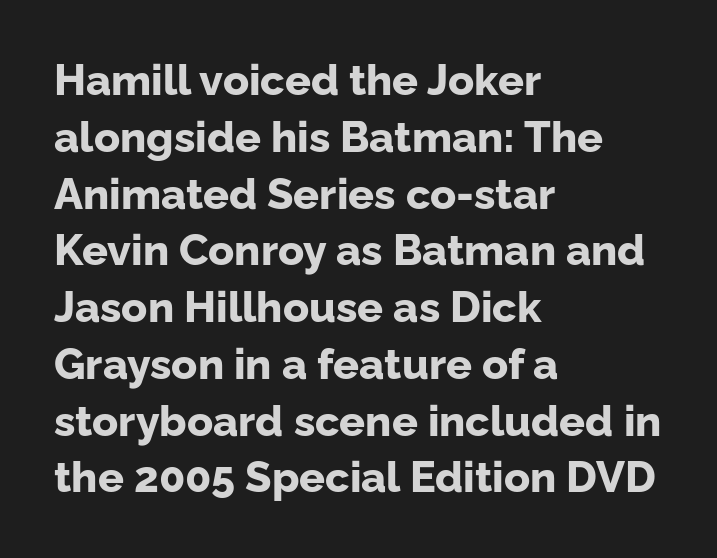
Q: Is the text bold? A: Yes.
Q: Is the text italic (slanted)? A: No, it is upright.
Q: Is the typeface a serif or a sans-serif typeface? A: Sans-serif.
Q: Is the text underlined? A: No.
Q: How is the paragraph aligned? A: Left-aligned.
Q: Is the spacing between letters normal or unusually wide? A: Normal.
Q: Is the spacing between lines tight, normal or loose? A: Normal.
Q: Width (condensed, normal, or wide)? A: Normal.
Q: Stroke contrast? A: Low.
Q: x-height? A: Medium.
Q: Monospaced? A: No.
